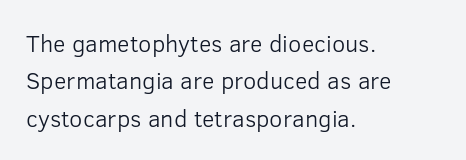
Q: Is the text bold? A: No.
Q: Is the text italic (slanted)? A: No, it is upright.
Q: Is the text underlined? A: No.
Q: How is the paragraph aligned? A: Left-aligned.
Q: Is the spacing between letters normal or unusually wide? A: Normal.
Q: Is the spacing between lines tight, normal or loose? A: Normal.
